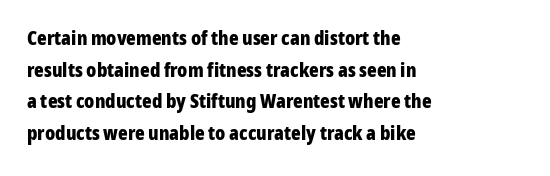
The image shows 20 px bold type, upright; set left-aligned, normal line spacing (1.58x), normal letter spacing, not underlined.
